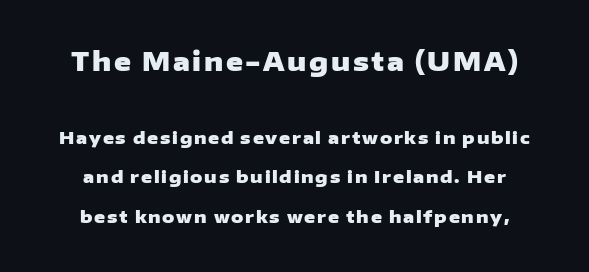
The image shows 26 px bold type, upright; set loose line spacing (2.34x), not underlined; the first (top) block is 1.53x larger.
